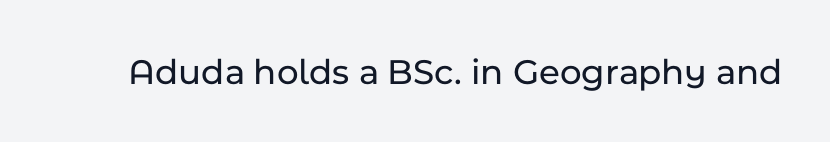
The image shows 37 px sans-serif type, upright; set normal letter spacing, not underlined; low stroke contrast and a medium x-height.
